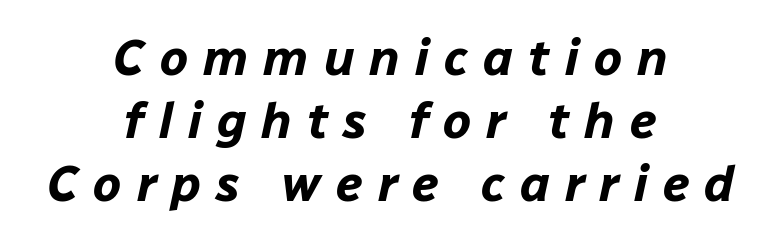
{"italic": "yes", "lean": "right", "slant_degrees": 12, "bold": "yes", "weight": "bold", "width": "normal", "stroke_contrast": "low", "x_height": "medium", "monospaced": "no", "underline": "no", "align": "center", "line_spacing": "normal", "line_spacing_ratio": 1.26, "letter_spacing": "wide", "letter_spacing_em": 0.3, "glyph_px": 50}
